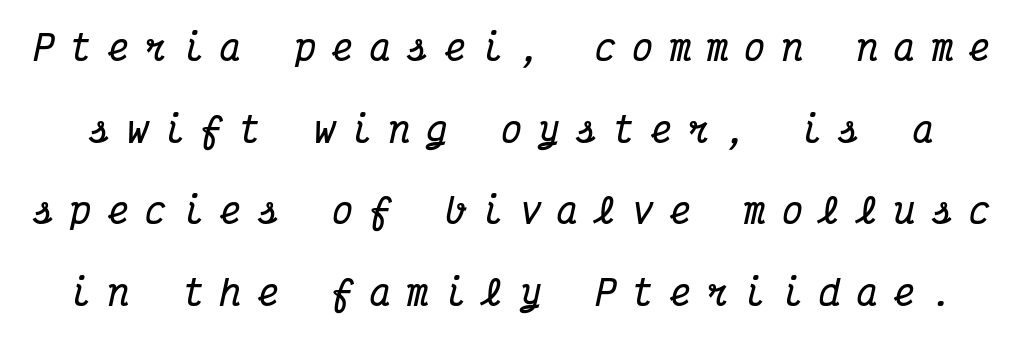
The image shows 35 px bold, condensed serif type, italic (leaning right), monospaced; set loose line spacing (2.33x), unusually wide letter spacing (+0.47 em), not underlined; medium stroke contrast and a medium x-height.
